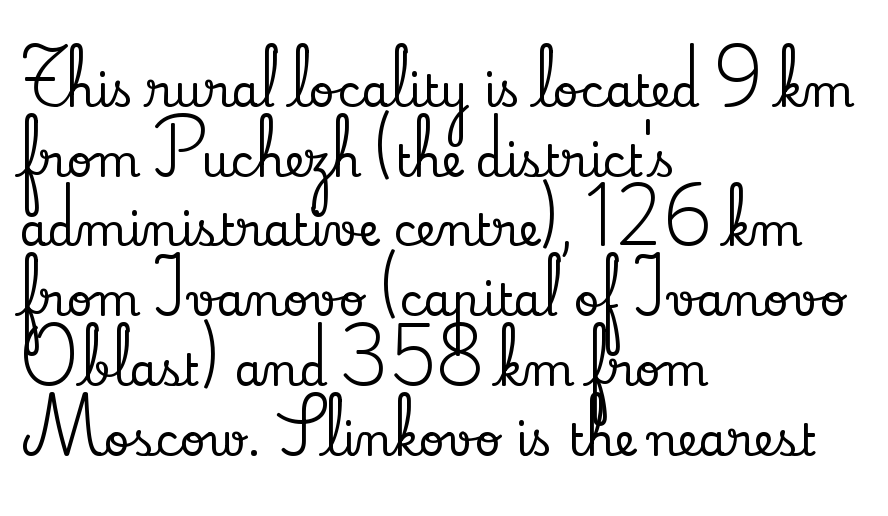
The image shows 45 px serif type, upright; set left-aligned, normal line spacing (1.55x), normal letter spacing, not underlined; low stroke contrast and a small x-height.
